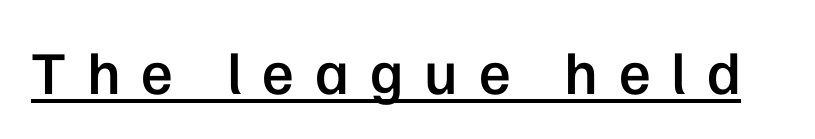
Underline: present. The face used here is a sans, in the tradition of grotesques and geometrics. A semibold gives these letters moderate extra thickness, short of bold. Substantial extra tracking has been applied to these lines.
